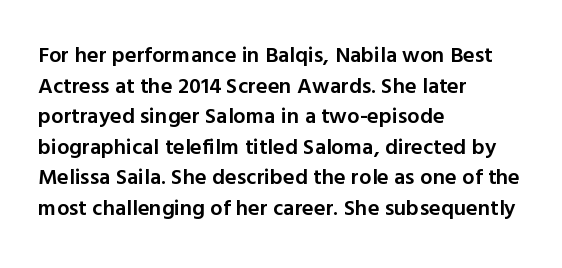
The image shows 22 px text type, upright; set left-aligned, normal line spacing (1.39x), normal letter spacing, not underlined.
